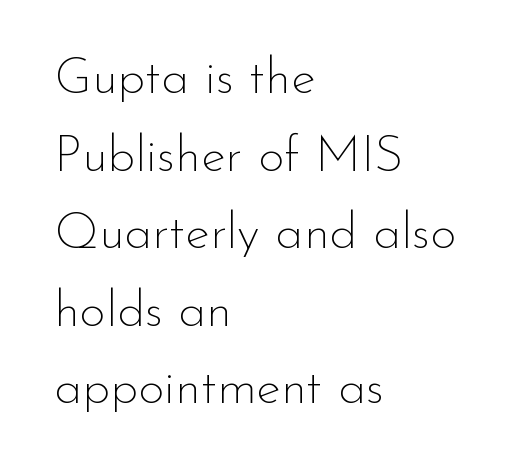
Nobody drew a line under any word here. The line-height multiplier appears to be the usual default. Short note: letters normally spaced. Is there any slant? The stems are plumb. Here the designer chose a conventional face with non-uniform glyph widths.
